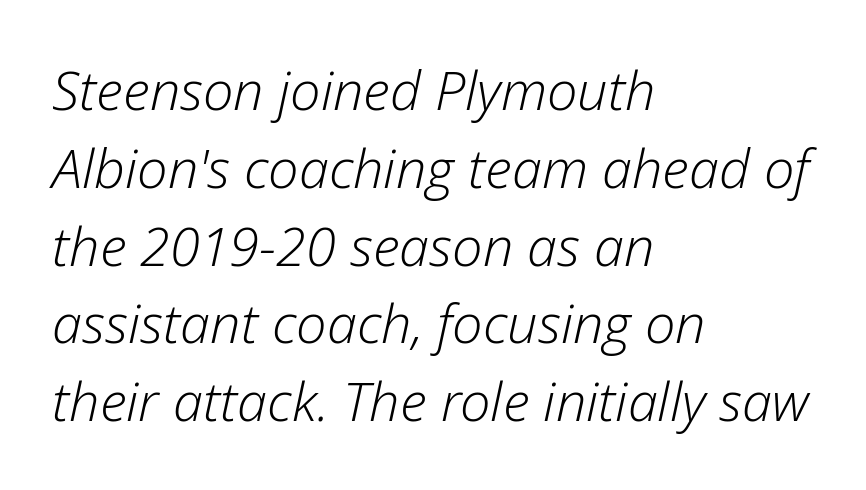
Q: Is the text bold? A: No.
Q: Is the text italic (slanted)? A: Yes, it leans right by about 12 degrees.
Q: Is the text underlined? A: No.
Q: How is the paragraph aligned? A: Left-aligned.
Q: Is the spacing between letters normal or unusually wide? A: Normal.
Q: Is the spacing between lines tight, normal or loose? A: Normal.
Q: Width (condensed, normal, or wide)? A: Normal.
Q: Stroke contrast? A: Low.
Q: x-height? A: Medium.
Q: Monospaced? A: No.
